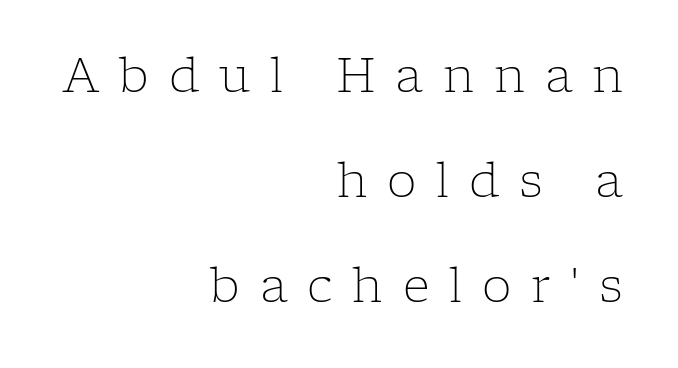
This reads as an unemphasized weight, regular at the heaviest. Widely set lines give the paragraph a tall, airy silhouette. Quick note: underline off. Rendered with straight, roman letterforms. The typeface chosen for these lines features serifs. Varying glyph widths throughout — classic text-font behaviour.
